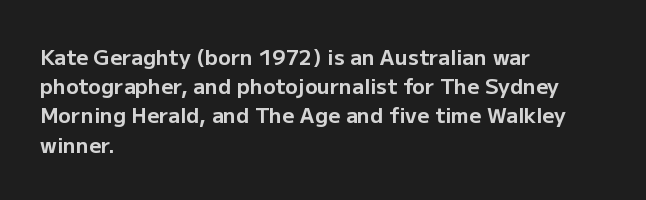
The image shows 21 px bold type, upright; set left-aligned, normal line spacing (1.39x), normal letter spacing, not underlined.
